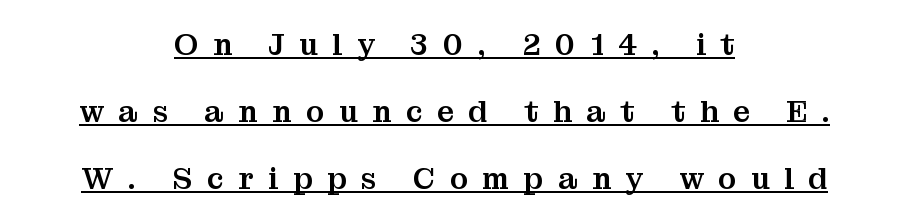
Each letter keeps its own natural width here, so spacing adapts to shape. To sum up the face: it has serifs. Tracking here is generous; glyphs stand well apart from one another. The glyphs are accompanied by a horizontal stroke just below them. Nope, not italic — everything's standing straight.
